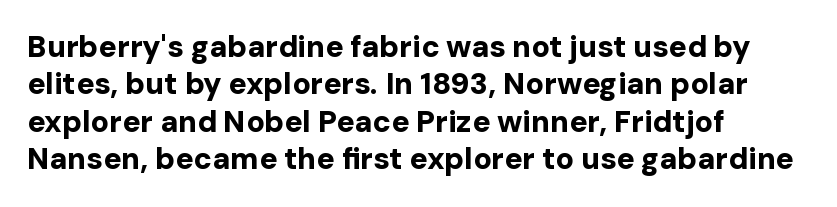
Q: Is the text bold? A: Yes.
Q: Is the text italic (slanted)? A: No, it is upright.
Q: Is the typeface a serif or a sans-serif typeface? A: Sans-serif.
Q: Is the text underlined? A: No.
Q: How is the paragraph aligned? A: Left-aligned.
Q: Is the spacing between letters normal or unusually wide? A: Normal.
Q: Is the spacing between lines tight, normal or loose? A: Normal.
Q: Width (condensed, normal, or wide)? A: Normal.
Q: Stroke contrast? A: Low.
Q: x-height? A: Medium.
Q: Monospaced? A: No.
